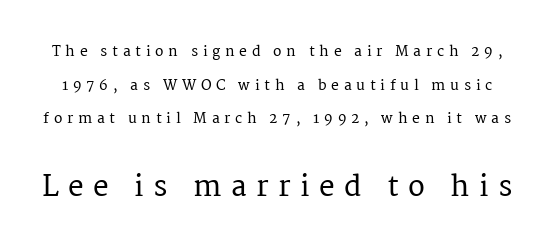
{"serif": "yes", "italic": "no", "width": "normal", "stroke_contrast": "medium", "x_height": "medium", "monospaced": "no", "underline": "no", "line_spacing": "loose", "line_spacing_ratio": 2.41, "letter_spacing": "wide", "letter_spacing_em": 0.34, "larger_block": "second", "size_ratio": 2.0, "glyph_px": 28}
